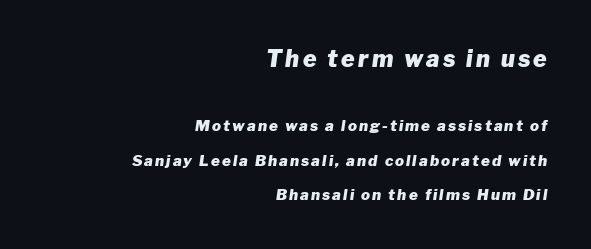
Q: Is the text bold? A: Yes.
Q: Is the text italic (slanted)? A: Yes, it leans right by about 8 degrees.
Q: Is the text underlined? A: No.
Q: How is the paragraph aligned? A: Right-aligned.
Q: Is the spacing between lines tight, normal or loose? A: Loose.
Q: Which block of text is set in a larger size, the first (top) or the second (bottom)? A: The first (top) one.
